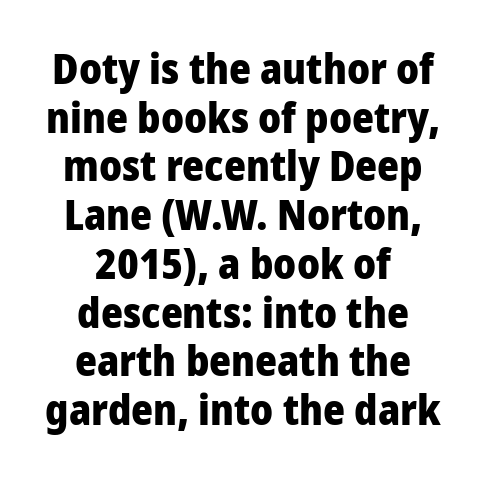
The image shows 42 px heavy sans-serif type, upright; set centered, line spacing 1.16x, normal letter spacing, not underlined; low stroke contrast and a medium x-height.
